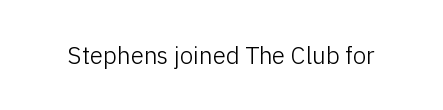
Only glyphs here, with clear space below each row. Notice how the stems are strictly vertical — no italics here. Between one letter and the next there's only the usual sliver of space. Is this a heavy cut? Hardly; it is regular or lighter.
